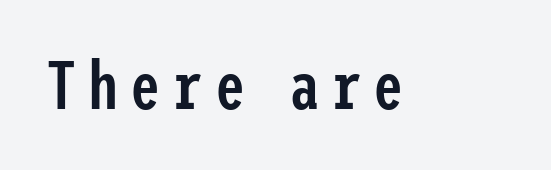
{"serif": "no", "italic": "no", "bold": "semi", "weight": "semibold", "width": "condensed", "stroke_contrast": "low", "x_height": "medium", "underline": "no", "glyph_px": 68}
